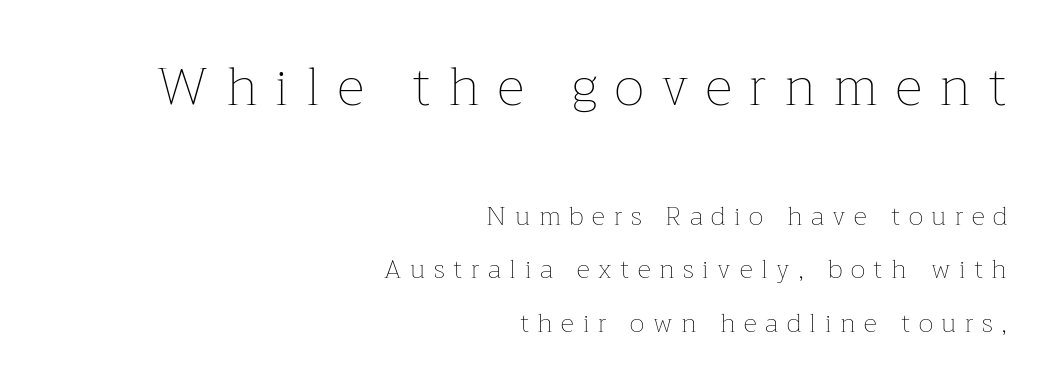
{"italic": "no", "bold": "no", "weight": "thin", "width": "normal", "stroke_contrast": "low", "x_height": "medium", "monospaced": "no", "underline": "no", "align": "right", "line_spacing": "loose", "line_spacing_ratio": 2.06, "letter_spacing": "wide", "letter_spacing_em": 0.33, "larger_block": "first", "size_ratio": 2.04, "glyph_px": 53}
